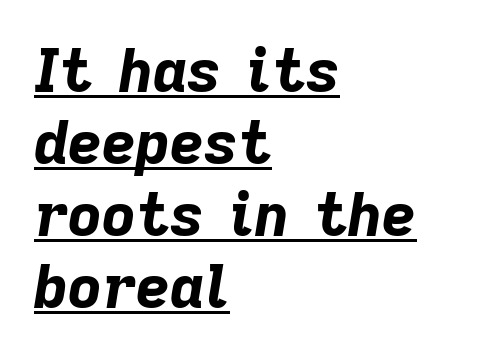
The image shows 59 px bold type, italic (leaning right); set left-aligned, line spacing 1.22x, normal letter spacing, underlined; low stroke contrast and a medium x-height.
